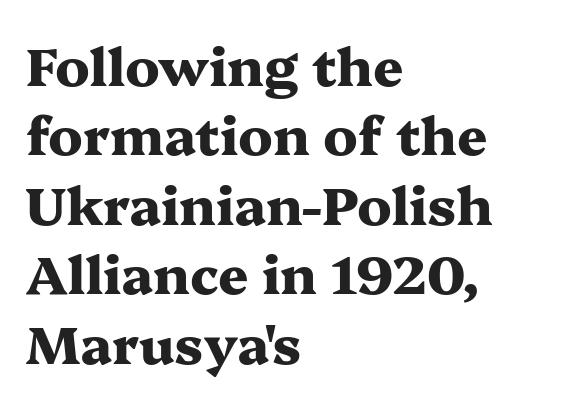
{"serif": "yes", "italic": "no", "bold": "yes", "weight": "heavy", "width": "wide", "stroke_contrast": "medium", "x_height": "medium", "monospaced": "no", "underline": "no", "align": "left", "line_spacing": "normal", "line_spacing_ratio": 1.31, "letter_spacing": "normal", "letter_spacing_em": 0.0, "glyph_px": 53}
